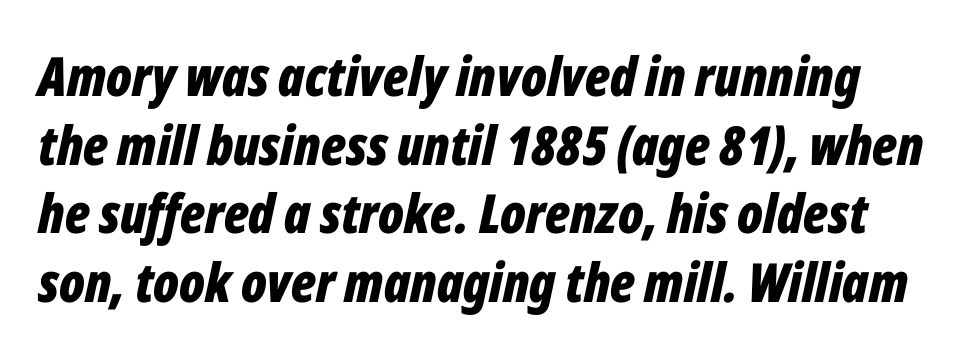
The lettering tilts uniformly, giving the passage an italic look. The face used here has the dense, thick strokes of a bold. A typesetter would call this zero additional tracking. If you measured baseline to baseline, you'd find a middling distance.
